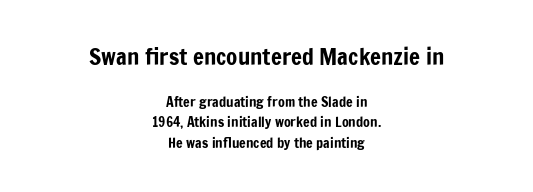
{"italic": "no", "underline": "no", "align": "center", "line_spacing": "normal", "line_spacing_ratio": 1.46, "letter_spacing": "normal", "letter_spacing_em": 0.0, "larger_block": "first", "size_ratio": 1.64, "glyph_px": 23}
